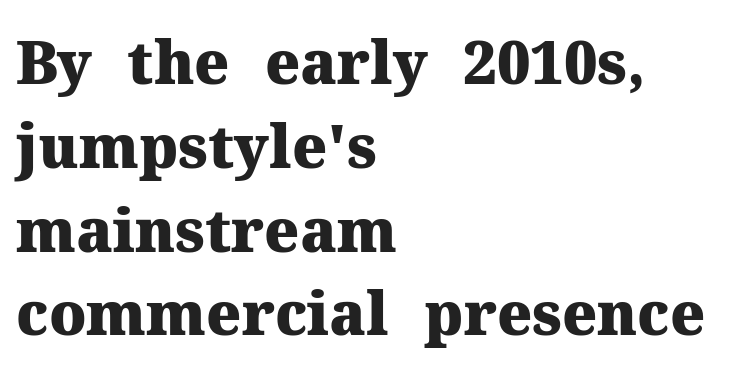
The image shows 59 px heavy serif type, upright; set left-aligned, normal line spacing (1.42x), normal letter spacing, not underlined; medium stroke contrast and a medium x-height.
